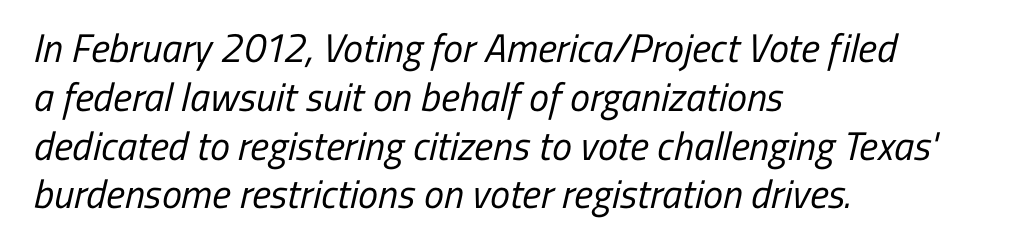
This sample has the flowing, uneven cadence of proportional lettering. Here the glyphs are tracked normally, forming tight word shapes. Descender tails drop into unmarked territory. The glyphs in this specimen are sans serif.
